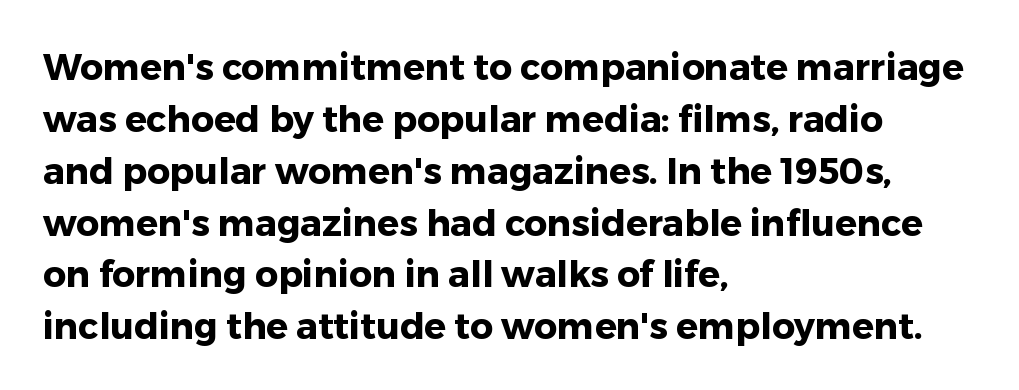
Compared with an ordinary text face, these strokes are far heavier — a full bold. Honestly, the row spacing looks completely unremarkable. Grotesque or geometric, the face here clearly has no serifs. Quick note: underline off. The face used here is rendered with its standard letterfit. Horizontally, the lines are justified to the leading edge only.
